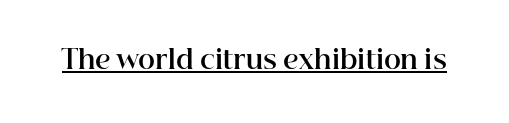
Q: Is the text bold? A: Yes.
Q: Is the text italic (slanted)? A: No, it is upright.
Q: Is the text underlined? A: Yes.
Q: Is the spacing between letters normal or unusually wide? A: Normal.
